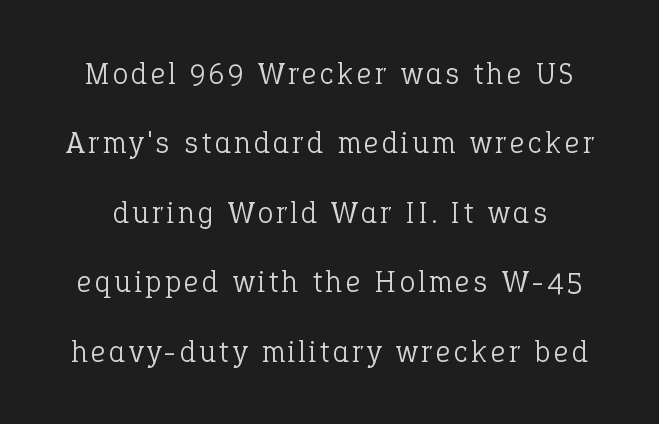
Is this a fixed-width face? No — the glyphs have proportional, varying widths. Leading is clearly above the norm, producing a sparse column. The lettering holds an erect, upright posture throughout. The type family on display is of the serif kind. Is the stroke heavy? The answer is a plain regular-or-lighter.
